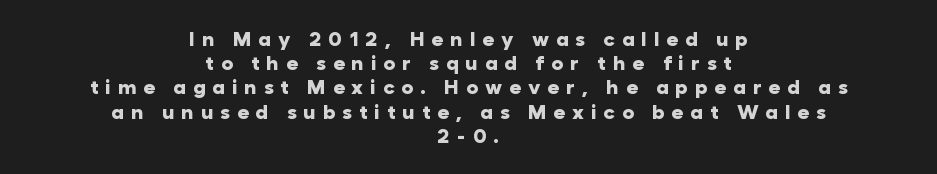
{"italic": "no", "bold": "yes", "underline": "no", "align": "center", "line_spacing_ratio": 1.21, "letter_spacing": "wide", "letter_spacing_em": 0.34, "glyph_px": 20}
